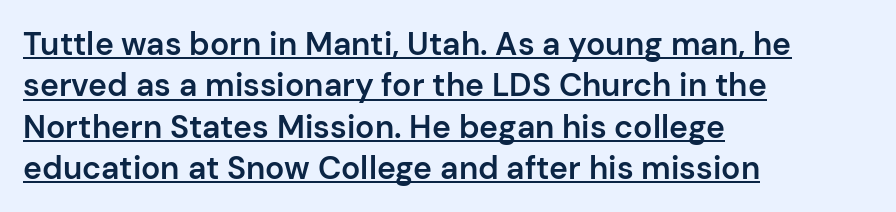
This sample uses plain, unmodified letter spacing. All the whitespace from short lines collects on the right. A sans-serif font was chosen for this passage. The specimen reads as upright at a glance.
